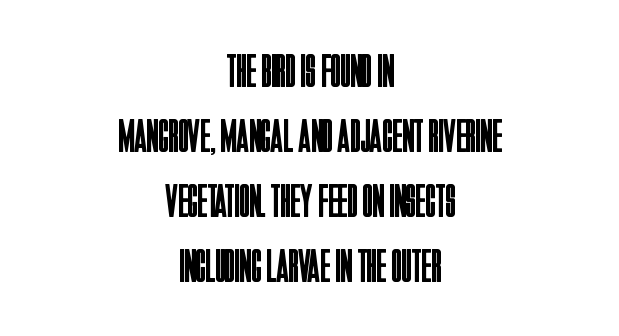
The image shows 47 px regular-weight, condensed sans-serif type, upright; set centered, normal line spacing (1.38x), normal letter spacing, not underlined; low stroke contrast and a large x-height.
